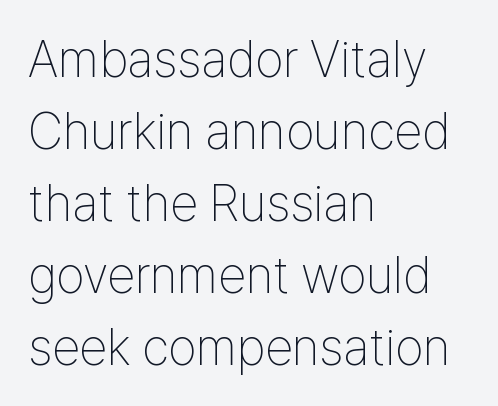
{"serif": "no", "italic": "no", "bold": "no", "weight": "thin", "width": "condensed", "stroke_contrast": "low", "x_height": "medium", "monospaced": "no", "underline": "no", "align": "left", "line_spacing": "normal", "line_spacing_ratio": 1.41, "letter_spacing": "normal", "letter_spacing_em": 0.0, "glyph_px": 51}
